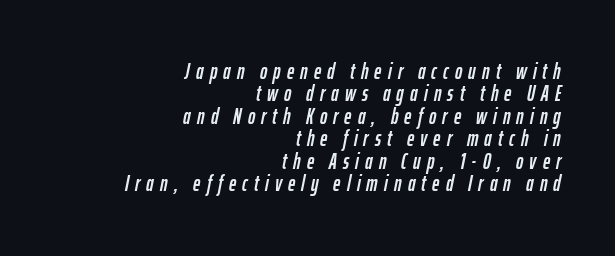
Reading down the column, the eye jumps only a short way to each next line. Any mark beneath the type? The region is blank. Compared with a flush-left layout, this one pins lines to the opposite, right side. There is plenty of visible air inserted between adjacent glyphs. The font's italic variant was chosen for this text.
